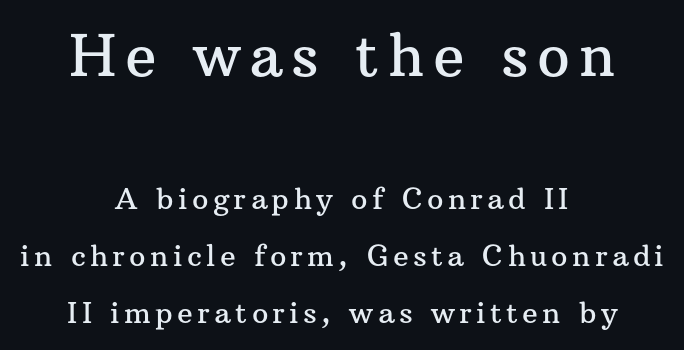
{"serif": "yes", "italic": "no", "width": "normal", "stroke_contrast": "medium", "x_height": "medium", "monospaced": "no", "underline": "no", "align": "center", "line_spacing": "loose", "line_spacing_ratio": 1.97, "larger_block": "first", "size_ratio": 2.0, "glyph_px": 58}
